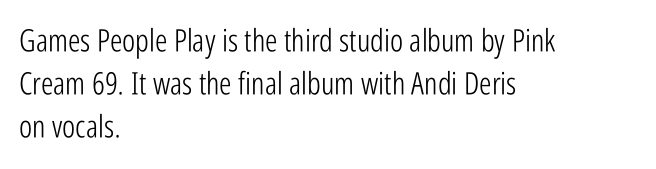
This rendering leaves character spacing at its baseline value. The paragraph has a hard left edge and a soft right edge. What's the leading like? Ordinary, nothing unusual. Each row of text sits above clean, open space. Every character sits straight up, as roman type does. Here the designer chose a conventional face with non-uniform glyph widths.
